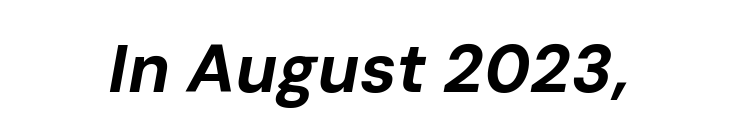
Q: Is the text bold? A: Yes.
Q: Is the text italic (slanted)? A: Yes, it leans right by about 10 degrees.
Q: Is the text underlined? A: No.
Q: Is the spacing between letters normal or unusually wide? A: Normal.
Q: Width (condensed, normal, or wide)? A: Normal.
Q: Stroke contrast? A: Low.
Q: x-height? A: Medium.
Q: Monospaced? A: No.
